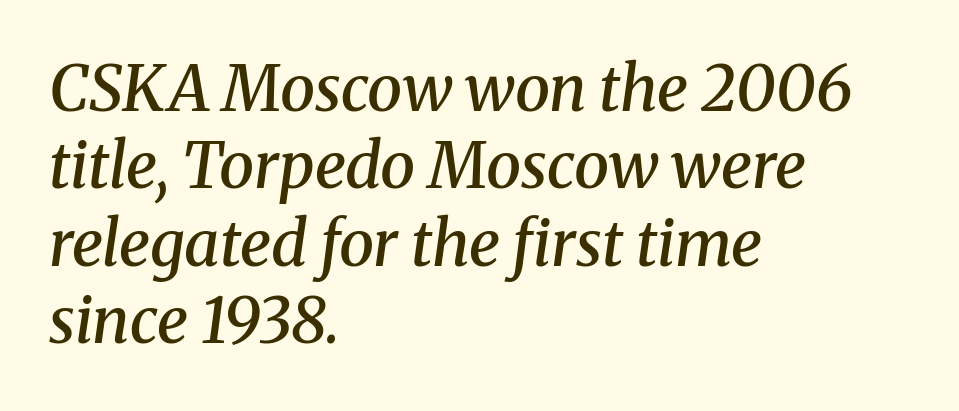
The image shows 63 px semibold serif type, italic (leaning right); set left-aligned, line spacing 1.23x, normal letter spacing, not underlined; medium stroke contrast and a medium x-height.
